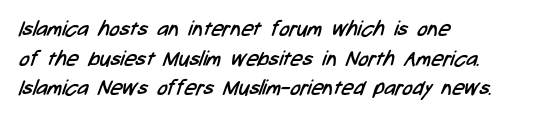
{"bold": "no", "underline": "no", "align": "left", "line_spacing": "normal", "line_spacing_ratio": 1.41, "letter_spacing": "normal", "letter_spacing_em": 0.0, "glyph_px": 21}
